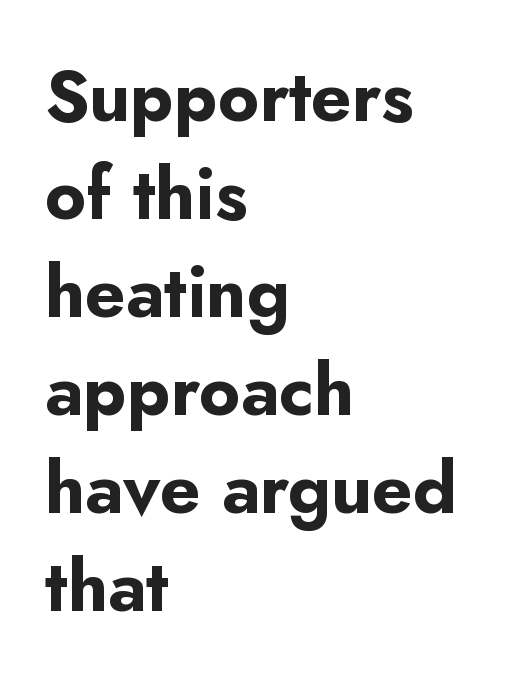
The foot of each line stays bare and open. You can tell it's not italic because the verticals are truly vertical. Letter spacing: default. These lines stack with their left ends in a neat column.
